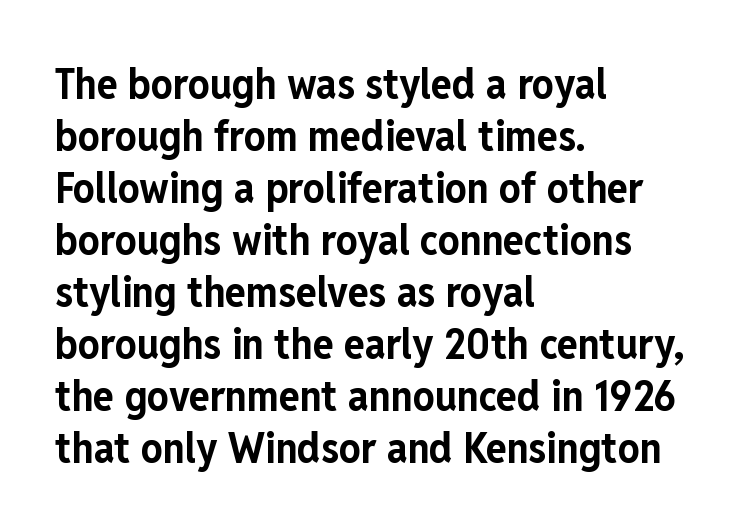
{"serif": "no", "italic": "no", "bold": "yes", "weight": "bold", "width": "condensed", "stroke_contrast": "low", "x_height": "medium", "monospaced": "no", "underline": "no", "align": "left", "line_spacing_ratio": 1.21, "letter_spacing": "normal", "letter_spacing_em": 0.0, "glyph_px": 43}
